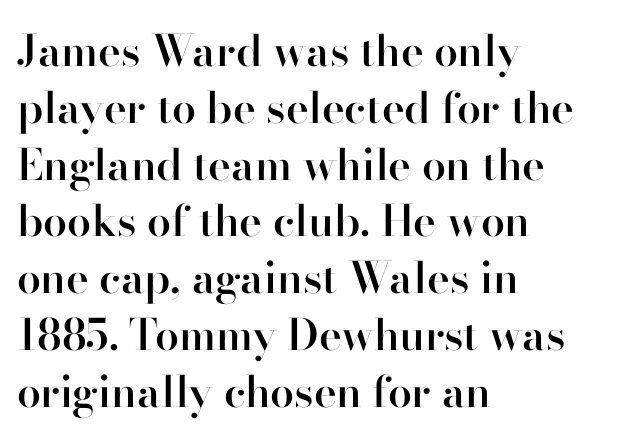
{"serif": "yes", "italic": "no", "bold": "semi", "weight": "semibold", "width": "normal", "stroke_contrast": "high", "x_height": "small", "monospaced": "no", "underline": "no", "align": "left", "line_spacing": "normal", "line_spacing_ratio": 1.32, "letter_spacing": "normal", "letter_spacing_em": 0.0, "glyph_px": 43}
